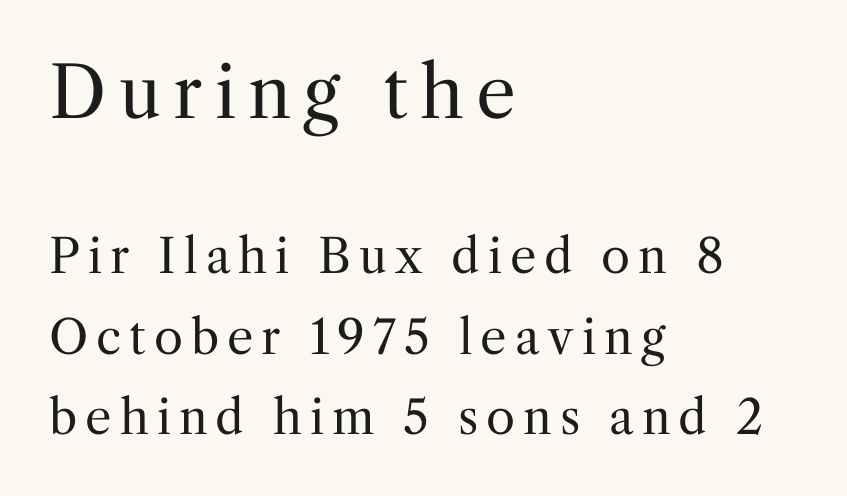
{"serif": "yes", "italic": "no", "bold": "no", "weight": "regular", "width": "normal", "stroke_contrast": "medium", "x_height": "medium", "monospaced": "no", "underline": "no", "align": "left", "line_spacing_ratio": 1.71, "larger_block": "first", "size_ratio": 1.51, "glyph_px": 71}
